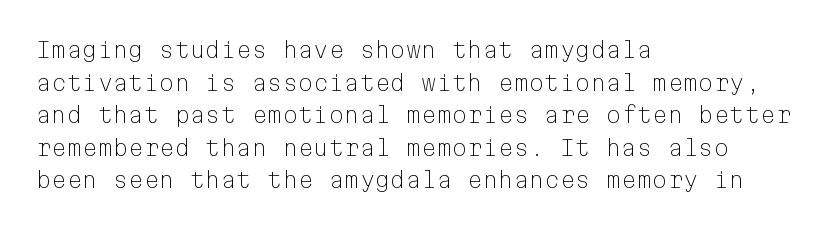
Rows of type keep a routine distance in the vertical direction. The space beneath each line is pristine and unruled. Which margin do the lines hug? The left one — the right edge is uneven. The letterforms sit shoulder to shoulder at normal distance.
